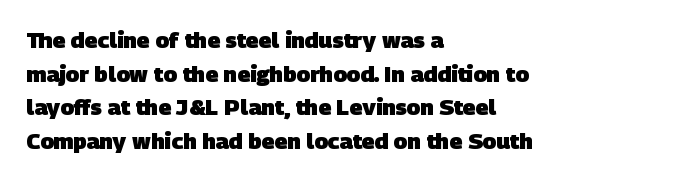
The image shows 22 px bold type; set left-aligned, normal line spacing (1.53x), normal letter spacing, not underlined.
